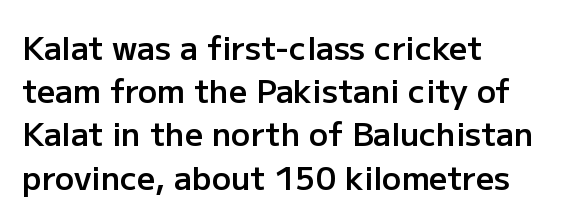
{"serif": "no", "italic": "no", "bold": "semi", "weight": "semibold", "width": "normal", "stroke_contrast": "low", "x_height": "medium", "monospaced": "no", "underline": "no", "align": "left", "line_spacing": "normal", "line_spacing_ratio": 1.35, "letter_spacing": "normal", "letter_spacing_em": 0.0, "glyph_px": 32}
